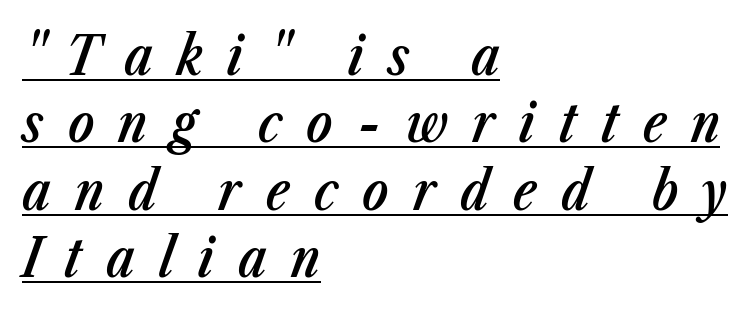
{"italic": "yes", "lean": "right", "slant_degrees": 23, "bold": "semi", "weight": "semibold", "width": "condensed", "stroke_contrast": "low", "x_height": "medium", "monospaced": "no", "underline": "yes", "align": "left", "line_spacing": "normal", "line_spacing_ratio": 1.25, "letter_spacing": "wide", "letter_spacing_em": 0.45, "glyph_px": 54}
